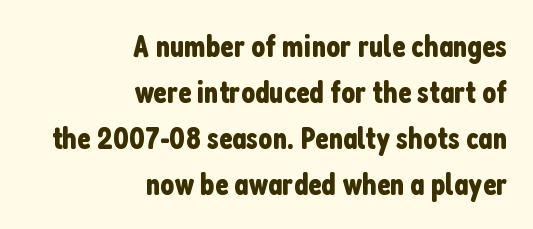
This rendering employs a face without finishing strokes, i.e., a sans-serif. Leading: standard. You could not count columns in this text — the font is proportionally spaced. Short note: letters normally spaced. The compositor pushed each line to the right boundary. Quick note: not italic, upright.
